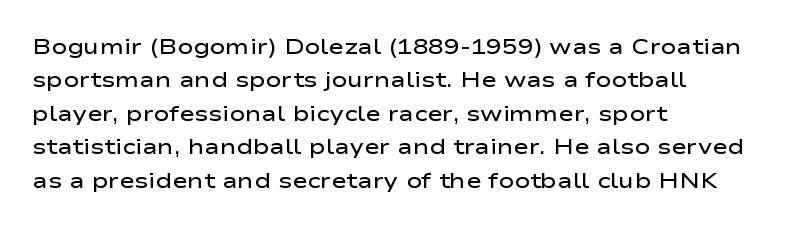
{"italic": "no", "bold": "semi", "underline": "no", "align": "left", "line_spacing": "normal", "line_spacing_ratio": 1.59, "letter_spacing": "normal", "letter_spacing_em": 0.0, "glyph_px": 21}
